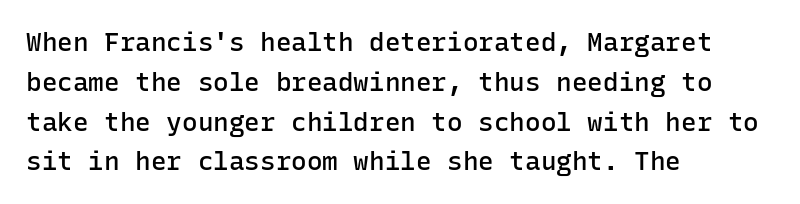
Ordinary non-slanted type is in use. Reading down the block, your eye returns to a fixed left position each line. These lines sit exactly where default settings would place them. Check the space under the baseline: it is left empty.
